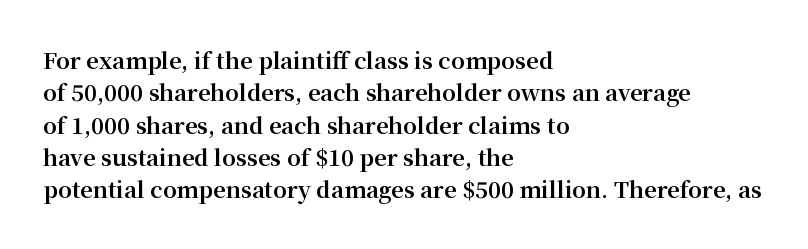
Q: Is the text bold? A: Yes.
Q: Is the text italic (slanted)? A: No, it is upright.
Q: Is the text underlined? A: No.
Q: How is the paragraph aligned? A: Left-aligned.
Q: Is the spacing between letters normal or unusually wide? A: Normal.
Q: Is the spacing between lines tight, normal or loose? A: Normal.
